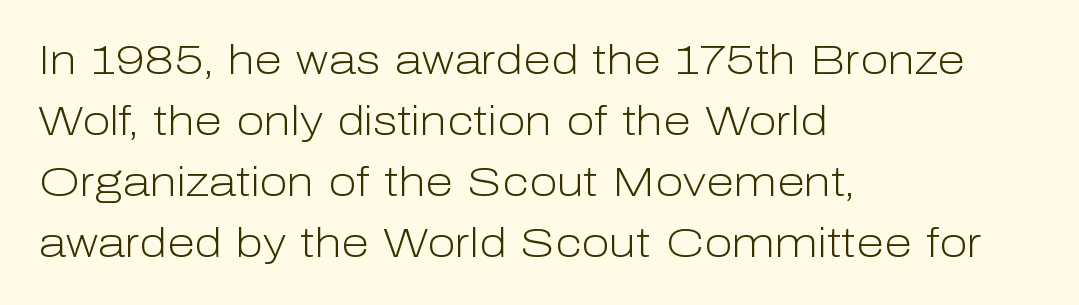
{"serif": "no", "italic": "no", "bold": "no", "weight": "light", "width": "normal", "stroke_contrast": "low", "x_height": "medium", "monospaced": "no", "underline": "no", "align": "left", "line_spacing": "normal", "line_spacing_ratio": 1.49, "letter_spacing": "normal", "letter_spacing_em": 0.0, "glyph_px": 41}
